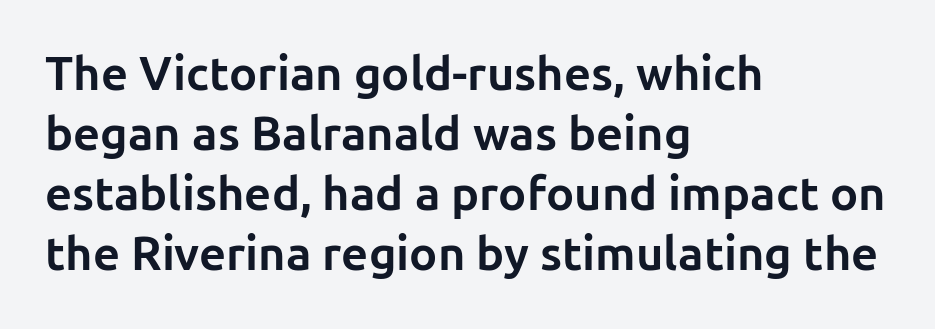
Q: Is the text bold? A: Yes.
Q: Is the text italic (slanted)? A: No, it is upright.
Q: Is the typeface a serif or a sans-serif typeface? A: Sans-serif.
Q: Is the text underlined? A: No.
Q: How is the paragraph aligned? A: Left-aligned.
Q: Is the spacing between letters normal or unusually wide? A: Normal.
Q: Is the spacing between lines tight, normal or loose? A: Normal.
Q: Width (condensed, normal, or wide)? A: Normal.
Q: Stroke contrast? A: Low.
Q: x-height? A: Medium.
Q: Monospaced? A: No.
